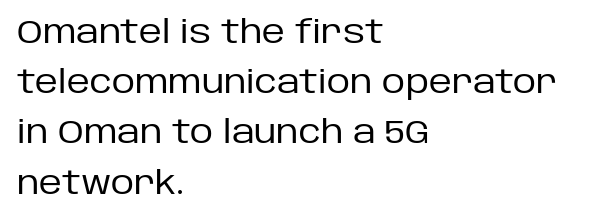
The image shows 32 px regular-weight sans-serif type, upright; set left-aligned, normal line spacing (1.57x), normal letter spacing, not underlined; low stroke contrast and a large x-height.
